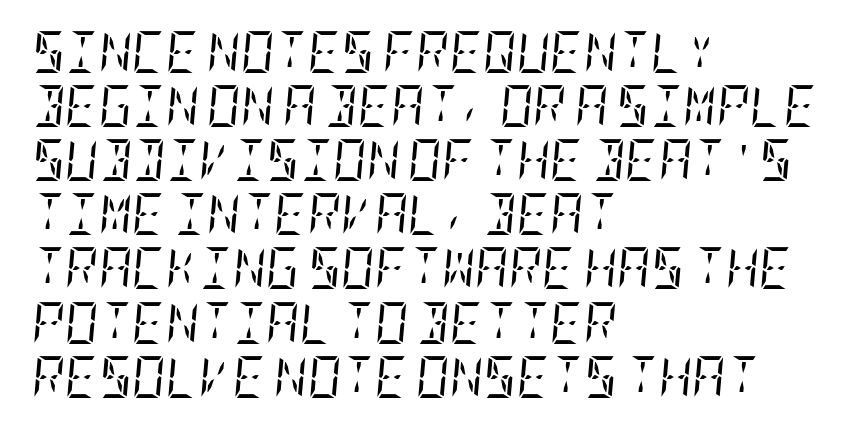
Classification — serif. The passage is arranged the way most books set body copy — flush left. Plain, unruled lines of type. Between one letter and the next there's only the usual sliver of space.
